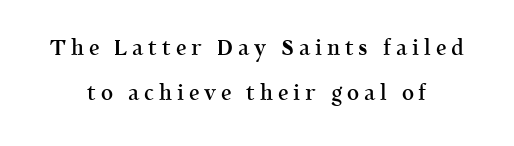
Typesetter's note: demi weight, one step under bold. The face used here is rendered with a markedly widened letterfit. Horizontal bands of white between lines are thick stripes. No italicization has been applied; the sample stays upright. The paragraph shown floats in the horizontal middle.
